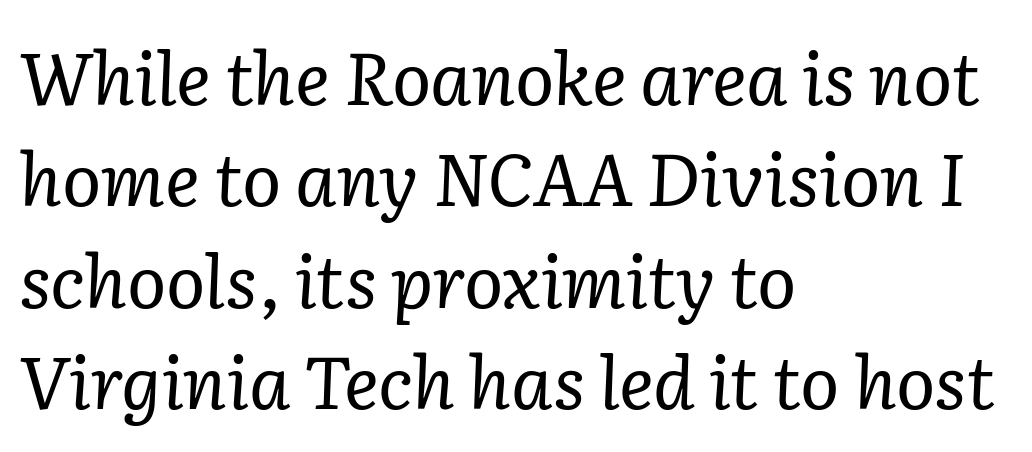
Quick note: interline space is typical. Old-style or modern, the face here clearly has serifs. Heft: none added — not bold. Spacing verdict: proportional, widths tailored to each character. A classic flush-left, rag-right setting is used for this passage. Characters are canted at an angle relative to the baseline's perpendicular.
